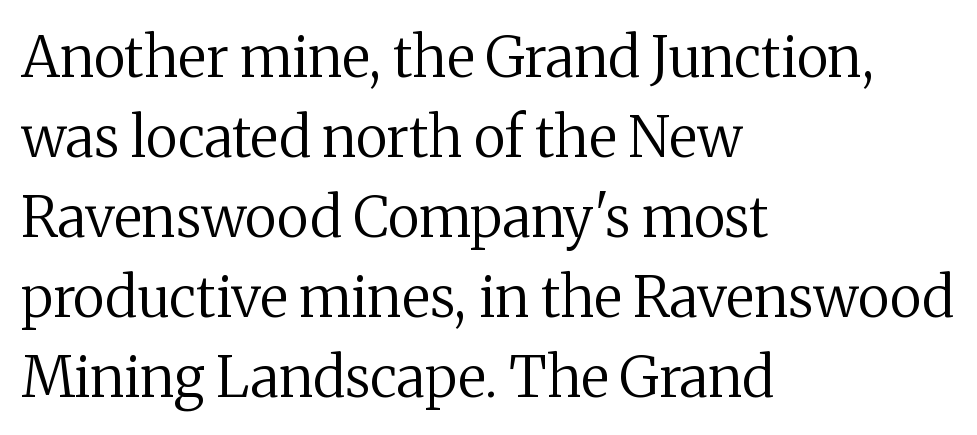
Q: Is the text bold? A: No.
Q: Is the text italic (slanted)? A: No, it is upright.
Q: Is the typeface a serif or a sans-serif typeface? A: Serif.
Q: Is the text underlined? A: No.
Q: How is the paragraph aligned? A: Left-aligned.
Q: Is the spacing between letters normal or unusually wide? A: Normal.
Q: Is the spacing between lines tight, normal or loose? A: Normal.
Q: Width (condensed, normal, or wide)? A: Normal.
Q: Stroke contrast? A: Medium.
Q: x-height? A: Medium.
Q: Monospaced? A: No.
